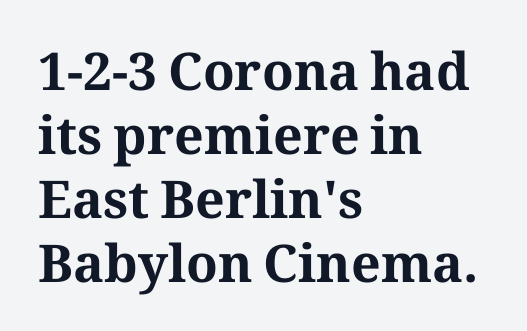
Characters remain perfectly vertical along every line. Default kerning and tracking; the words read as compact shapes. Here the designer chose a conventional face with non-uniform glyph widths. Decoration check: the copy has no underline. This is heavy type, rendered in bold.
